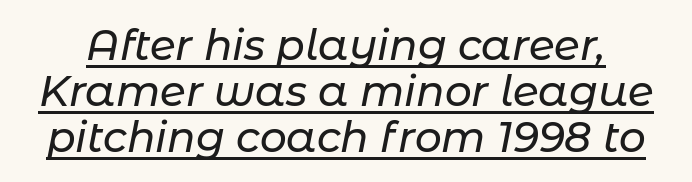
{"italic": "yes", "lean": "right", "slant_degrees": 11, "width": "normal", "stroke_contrast": "low", "x_height": "medium", "monospaced": "no", "underline": "yes", "line_spacing": "tight", "line_spacing_ratio": 1.09, "letter_spacing": "normal", "letter_spacing_em": 0.0, "glyph_px": 42}
